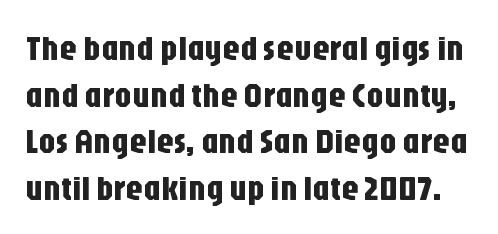
Q: Is the text italic (slanted)? A: No, it is upright.
Q: Is the typeface a serif or a sans-serif typeface? A: Sans-serif.
Q: Is the text underlined? A: No.
Q: Is the spacing between letters normal or unusually wide? A: Normal.
Q: Is the spacing between lines tight, normal or loose? A: Normal.
Q: Width (condensed, normal, or wide)? A: Condensed.
Q: Stroke contrast? A: Low.
Q: x-height? A: Large.
Q: Monospaced? A: No.
